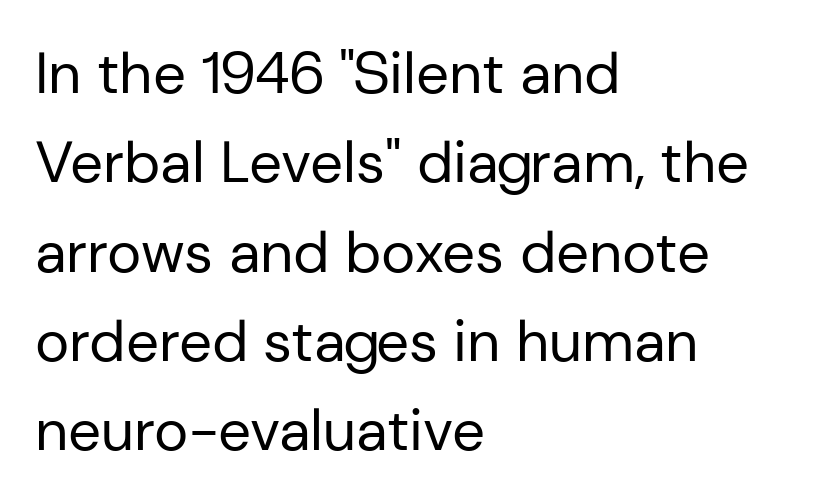
Weight class: somewhere from thin through regular. This sample uses plain, unmodified letter spacing. Bare-footed words on every line. Line starts are locked; line ends wander. Is this a fixed-width face? No — the glyphs have proportional, varying widths. Rows of type keep a routine distance in the vertical direction.
